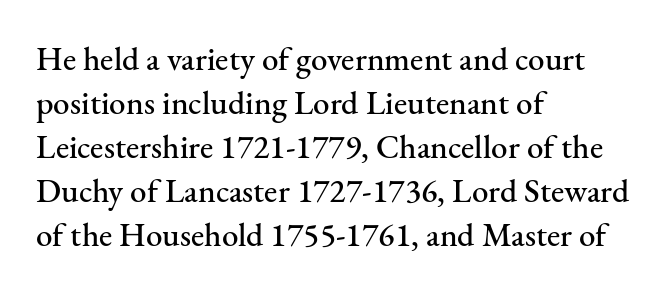
{"serif": "yes", "italic": "no", "width": "normal", "stroke_contrast": "medium", "x_height": "small", "monospaced": "no", "underline": "no", "align": "left", "line_spacing": "normal", "line_spacing_ratio": 1.33, "letter_spacing": "normal", "letter_spacing_em": 0.0, "glyph_px": 33}
